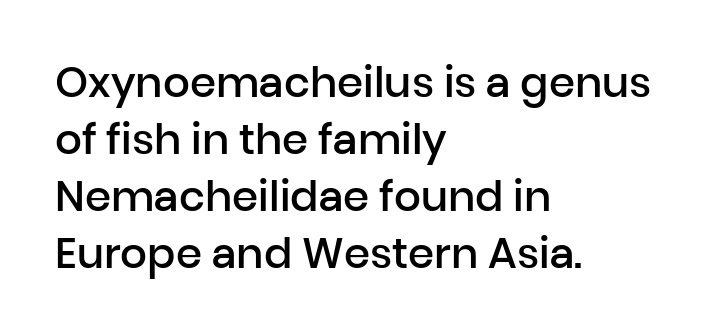
{"serif": "no", "italic": "no", "bold": "semi", "weight": "semibold", "width": "normal", "stroke_contrast": "low", "x_height": "medium", "monospaced": "no", "underline": "no", "align": "left", "line_spacing": "normal", "line_spacing_ratio": 1.36, "letter_spacing": "normal", "letter_spacing_em": 0.0, "glyph_px": 42}
